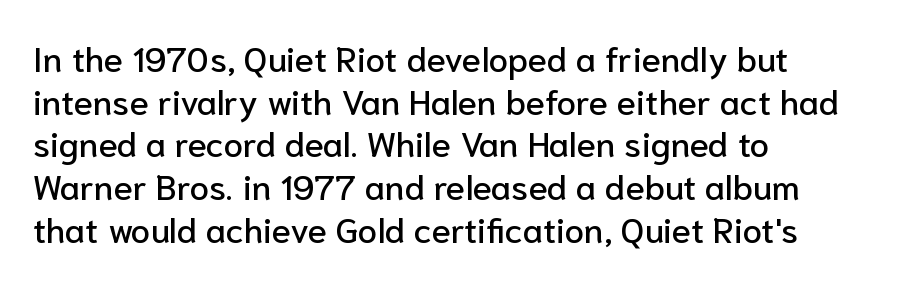
{"serif": "no", "italic": "no", "width": "normal", "stroke_contrast": "low", "x_height": "medium", "monospaced": "no", "underline": "no", "align": "left", "line_spacing_ratio": 1.22, "letter_spacing": "normal", "letter_spacing_em": 0.0, "glyph_px": 35}
